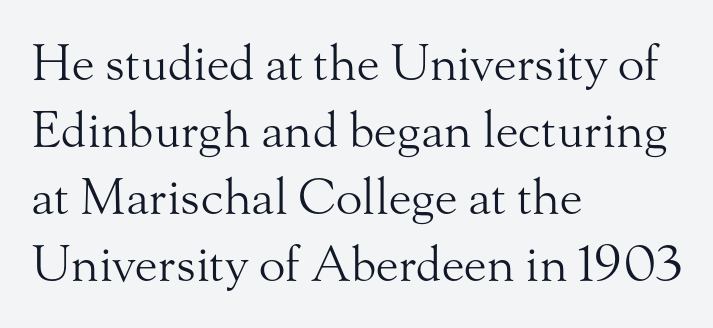
{"serif": "yes", "italic": "no", "bold": "no", "weight": "light", "width": "normal", "stroke_contrast": "medium", "x_height": "small", "monospaced": "no", "underline": "no", "align": "left", "line_spacing": "normal", "line_spacing_ratio": 1.37, "letter_spacing": "normal", "letter_spacing_em": 0.0, "glyph_px": 49}
